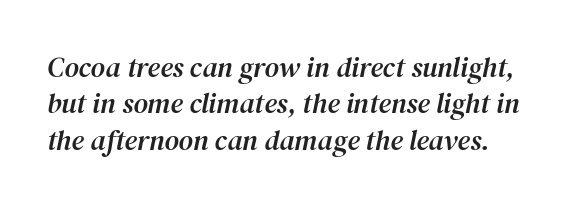
The image shows 28 px serif type, italic (leaning right); set normal line spacing (1.3x), normal letter spacing, not underlined; medium stroke contrast and a medium x-height.
